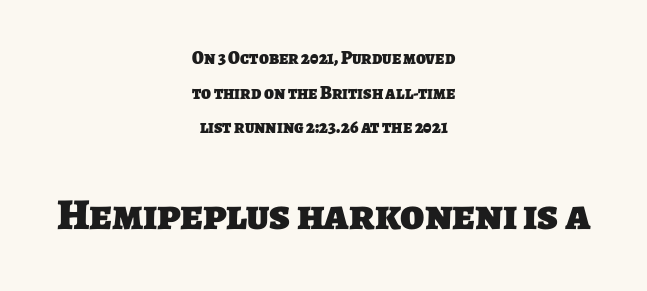
Q: Is the text bold? A: Yes.
Q: Is the typeface a serif or a sans-serif typeface? A: Sans-serif.
Q: Is the text underlined? A: No.
Q: How is the paragraph aligned? A: Centered.
Q: Is the spacing between letters normal or unusually wide? A: Normal.
Q: Is the spacing between lines tight, normal or loose? A: Loose.
Q: Which block of text is set in a larger size, the first (top) or the second (bottom)? A: The second (bottom) one.
Q: Width (condensed, normal, or wide)? A: Normal.
Q: Stroke contrast? A: Low.
Q: x-height? A: Large.
Q: Monospaced? A: No.
